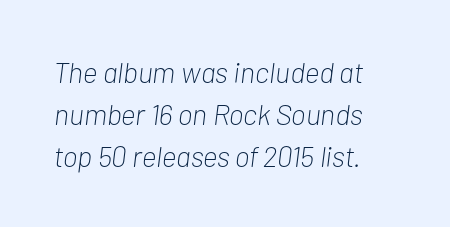
The image shows 29 px light, condensed type, italic (leaning right); set left-aligned, normal line spacing (1.44x), normal letter spacing, not underlined; low stroke contrast and a medium x-height.
